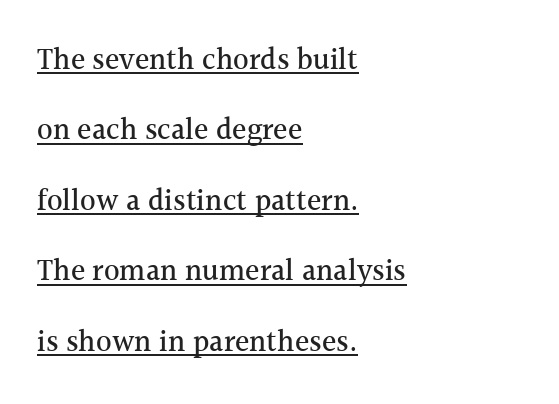
{"serif": "yes", "italic": "no", "width": "normal", "x_height": "medium", "monospaced": "no", "underline": "yes", "align": "left", "line_spacing": "loose", "line_spacing_ratio": 2.35, "letter_spacing": "normal", "letter_spacing_em": 0.0, "glyph_px": 30}
